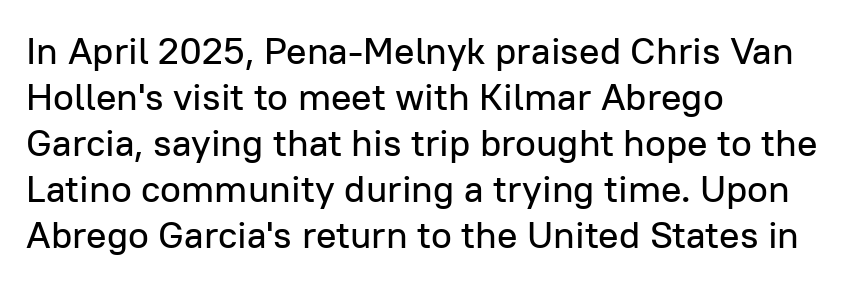
A sans-serif font was chosen for this passage. Characters follow at the spacing the type designer built in. Decoration check: the copy has no underline. This sample has the flowing, uneven cadence of proportional lettering. The letters stand straight up with perfectly vertical stems.
